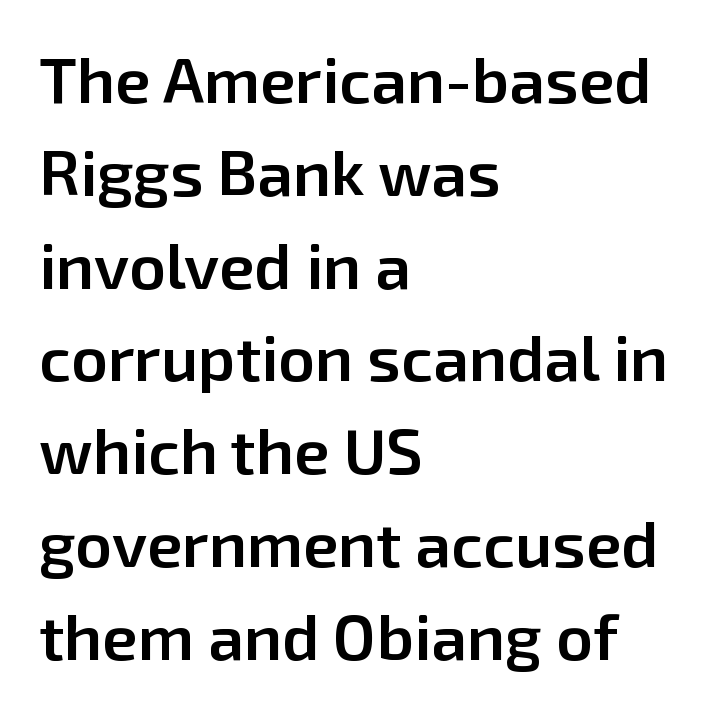
Q: Is the text bold? A: Semi-bold.
Q: Is the text italic (slanted)? A: No, it is upright.
Q: Is the typeface a serif or a sans-serif typeface? A: Sans-serif.
Q: Is the text underlined? A: No.
Q: How is the paragraph aligned? A: Left-aligned.
Q: Is the spacing between letters normal or unusually wide? A: Normal.
Q: Is the spacing between lines tight, normal or loose? A: Normal.
Q: Width (condensed, normal, or wide)? A: Normal.
Q: Stroke contrast? A: Low.
Q: x-height? A: Medium.
Q: Monospaced? A: No.
